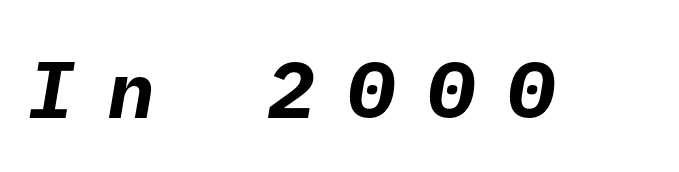
Q: Is the text bold? A: Yes.
Q: Is the typeface a serif or a sans-serif typeface? A: Sans-serif.
Q: Is the text underlined? A: No.
Q: Is the spacing between letters normal or unusually wide? A: Unusually wide.
Q: Width (condensed, normal, or wide)? A: Normal.
Q: Stroke contrast? A: Low.
Q: x-height? A: Medium.
